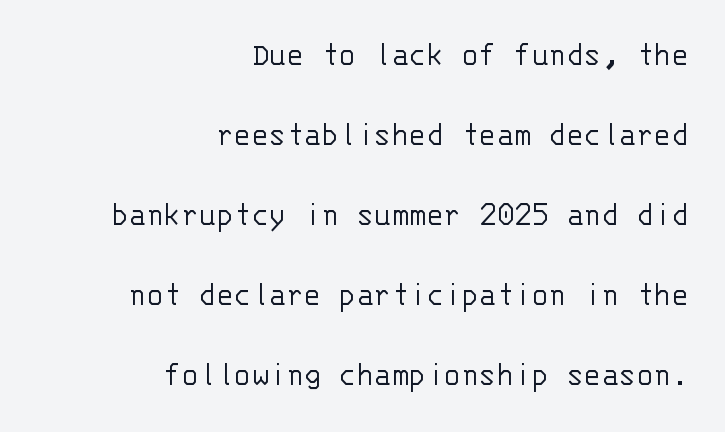
{"serif": "no", "italic": "no", "bold": "no", "weight": "light", "width": "normal", "stroke_contrast": "low", "x_height": "large", "monospaced": "yes", "underline": "no", "align": "right", "line_spacing": "loose", "line_spacing_ratio": 2.22, "letter_spacing": "normal", "letter_spacing_em": 0.0, "glyph_px": 36}
